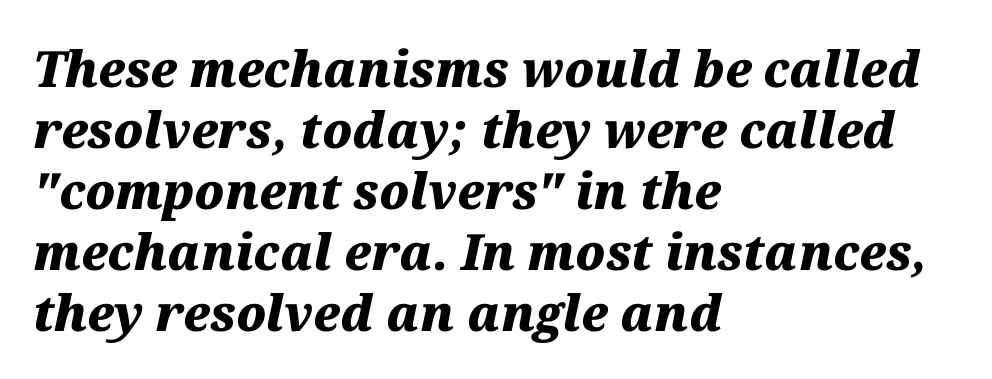
The words here are not underlined. It's the slanting kind of type. Caption: multi-line text, flush left, ragged right. The passage shown is typed in a proportional face where columns would drift. The rendering uses a bold face; every stroke is thick and dark. Characters follow at the spacing the type designer built in.
